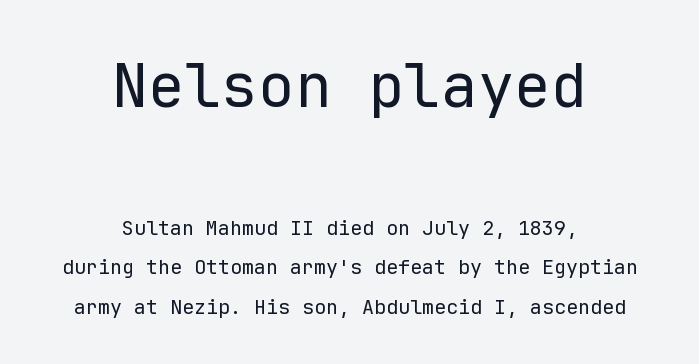
Q: Is the text bold? A: No.
Q: Is the text italic (slanted)? A: No, it is upright.
Q: Is the typeface a serif or a sans-serif typeface? A: Sans-serif.
Q: Is the text underlined? A: No.
Q: How is the paragraph aligned? A: Centered.
Q: Is the spacing between letters normal or unusually wide? A: Normal.
Q: Is the spacing between lines tight, normal or loose? A: Loose.
Q: Which block of text is set in a larger size, the first (top) or the second (bottom)? A: The first (top) one.
Q: Width (condensed, normal, or wide)? A: Normal.
Q: Stroke contrast? A: Low.
Q: x-height? A: Medium.
Q: Monospaced? A: Yes.
